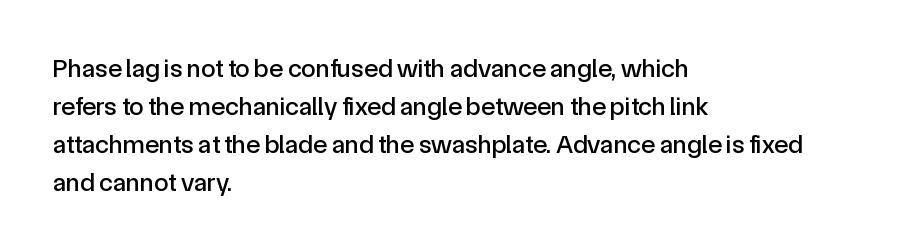
The image shows 26 px text type, upright; set left-aligned, normal line spacing (1.46x), normal letter spacing, not underlined.
